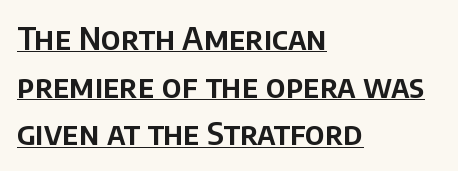
The image shows 32 px sans-serif type, upright; set left-aligned, normal line spacing (1.49x), normal letter spacing, underlined; low stroke contrast and a large x-height.
